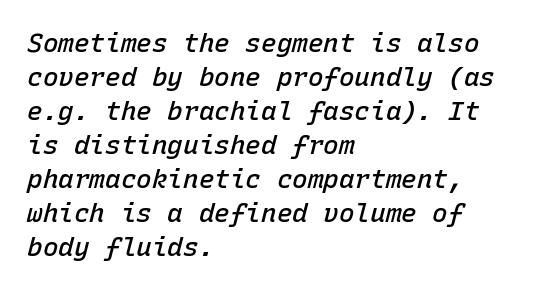
The image shows 26 px text type, italic (leaning right); set left-aligned, normal line spacing (1.31x), normal letter spacing, not underlined.
